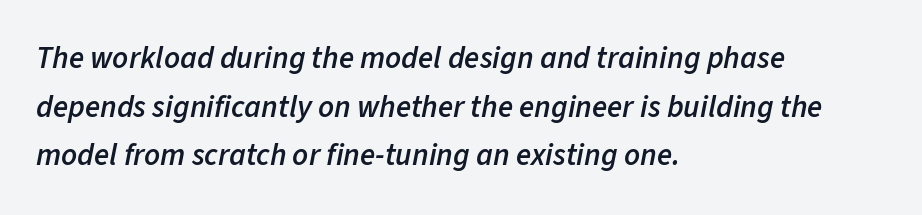
Q: Is the text bold? A: Semi-bold.
Q: Is the text italic (slanted)? A: Yes, it leans right by about 11 degrees.
Q: Is the text underlined? A: No.
Q: How is the paragraph aligned? A: Left-aligned.
Q: Is the spacing between letters normal or unusually wide? A: Normal.
Q: Is the spacing between lines tight, normal or loose? A: Normal.
Q: Width (condensed, normal, or wide)? A: Normal.
Q: Stroke contrast? A: Low.
Q: x-height? A: Medium.
Q: Monospaced? A: No.
